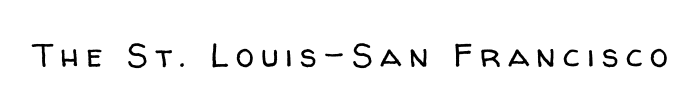
Think standard paragraph weight, or any step lighter than that. Tracking here is generous; glyphs stand well apart from one another. Proportional: the letters do not fall into vertical columns. Check under the words: just untouched page. You can tell it's not italic because the verticals are truly vertical. The passage shown is typeset with a sans-serif family.
